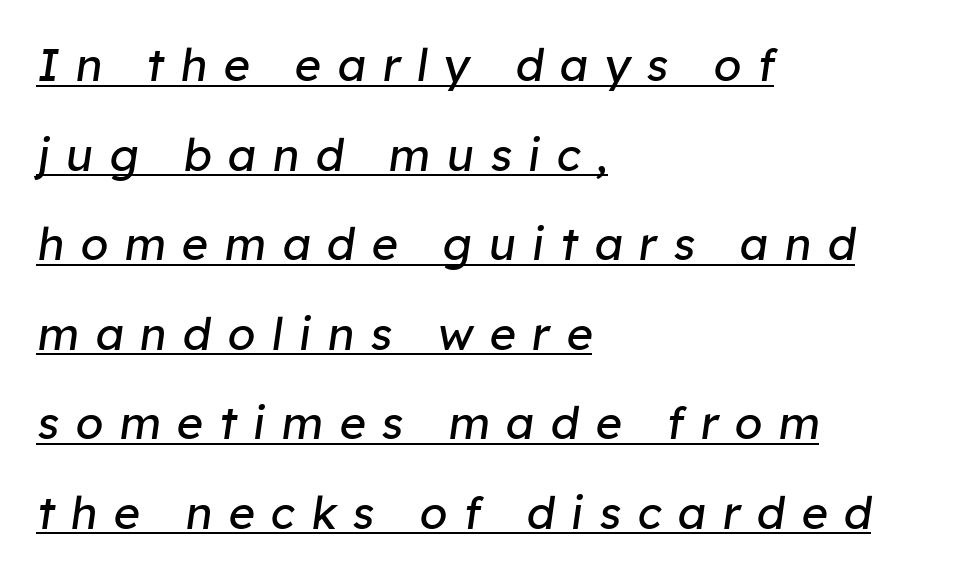
Q: Is the text bold? A: No.
Q: Is the text italic (slanted)? A: Yes, it leans right by about 8 degrees.
Q: Is the text underlined? A: Yes.
Q: How is the paragraph aligned? A: Left-aligned.
Q: Is the spacing between letters normal or unusually wide? A: Unusually wide.
Q: Is the spacing between lines tight, normal or loose? A: Loose.
Q: Width (condensed, normal, or wide)? A: Normal.
Q: Stroke contrast? A: Low.
Q: x-height? A: Medium.
Q: Monospaced? A: No.
